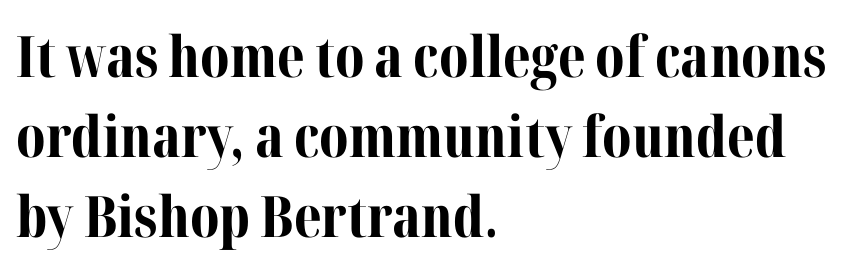
Q: Is the text bold? A: Yes.
Q: Is the text italic (slanted)? A: No, it is upright.
Q: Is the typeface a serif or a sans-serif typeface? A: Serif.
Q: Is the text underlined? A: No.
Q: How is the paragraph aligned? A: Left-aligned.
Q: Is the spacing between letters normal or unusually wide? A: Normal.
Q: Is the spacing between lines tight, normal or loose? A: Normal.
Q: Width (condensed, normal, or wide)? A: Normal.
Q: Stroke contrast? A: Medium.
Q: x-height? A: Medium.
Q: Monospaced? A: No.
